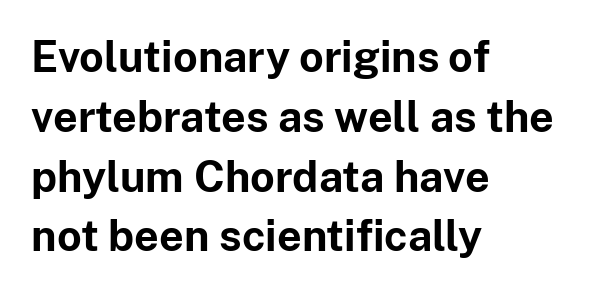
Q: Is the text bold? A: Yes.
Q: Is the text italic (slanted)? A: No, it is upright.
Q: Is the typeface a serif or a sans-serif typeface? A: Sans-serif.
Q: Is the text underlined? A: No.
Q: How is the paragraph aligned? A: Left-aligned.
Q: Is the spacing between letters normal or unusually wide? A: Normal.
Q: Is the spacing between lines tight, normal or loose? A: Normal.
Q: Width (condensed, normal, or wide)? A: Normal.
Q: Stroke contrast? A: Low.
Q: x-height? A: Medium.
Q: Monospaced? A: No.
